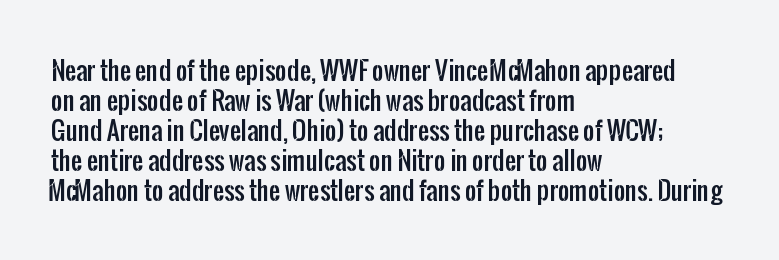
{"italic": "no", "underline": "no", "align": "left", "line_spacing_ratio": 1.2, "letter_spacing": "normal", "letter_spacing_em": 0.0, "glyph_px": 25}
